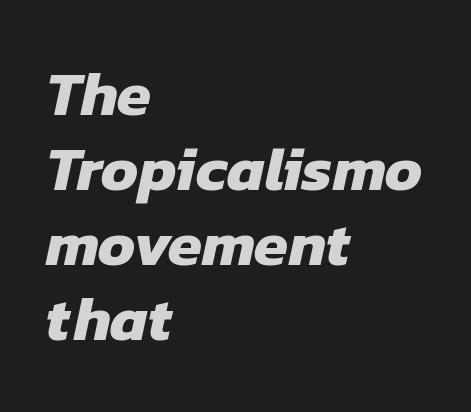
{"serif": "no", "bold": "yes", "weight": "heavy", "width": "normal", "stroke_contrast": "low", "x_height": "medium", "monospaced": "no", "underline": "no", "align": "left", "line_spacing_ratio": 1.21, "letter_spacing": "normal", "letter_spacing_em": 0.0, "glyph_px": 62}
